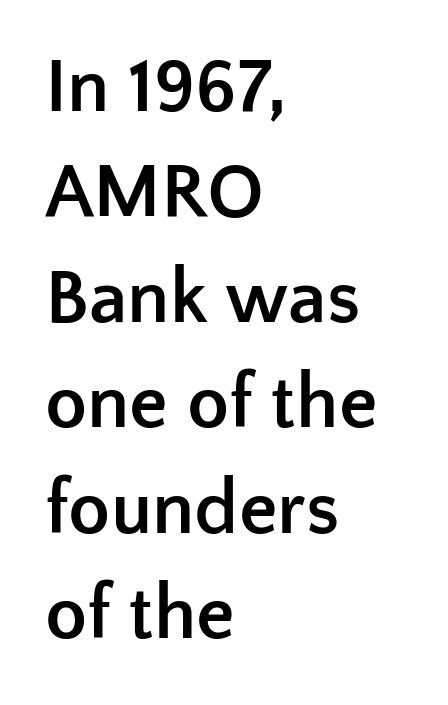
Q: Is the text bold? A: Yes.
Q: Is the text italic (slanted)? A: No, it is upright.
Q: Is the typeface a serif or a sans-serif typeface? A: Sans-serif.
Q: Is the text underlined? A: No.
Q: How is the paragraph aligned? A: Left-aligned.
Q: Is the spacing between letters normal or unusually wide? A: Normal.
Q: Is the spacing between lines tight, normal or loose? A: Normal.
Q: Width (condensed, normal, or wide)? A: Normal.
Q: Stroke contrast? A: Low.
Q: x-height? A: Medium.
Q: Monospaced? A: No.
